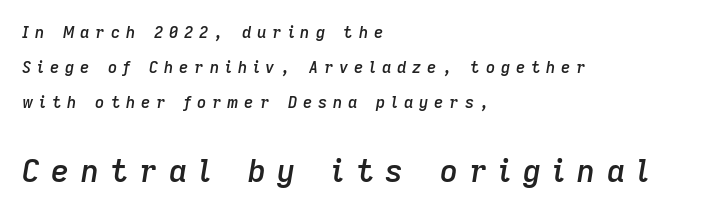
{"italic": "yes", "lean": "right", "slant_degrees": 9, "bold": "semi", "weight": "semibold", "width": "normal", "stroke_contrast": "low", "x_height": "medium", "monospaced": "no", "underline": "no", "align": "left", "line_spacing": "loose", "line_spacing_ratio": 2.18, "letter_spacing": "wide", "letter_spacing_em": 0.37, "larger_block": "second", "size_ratio": 1.94, "glyph_px": 31}
